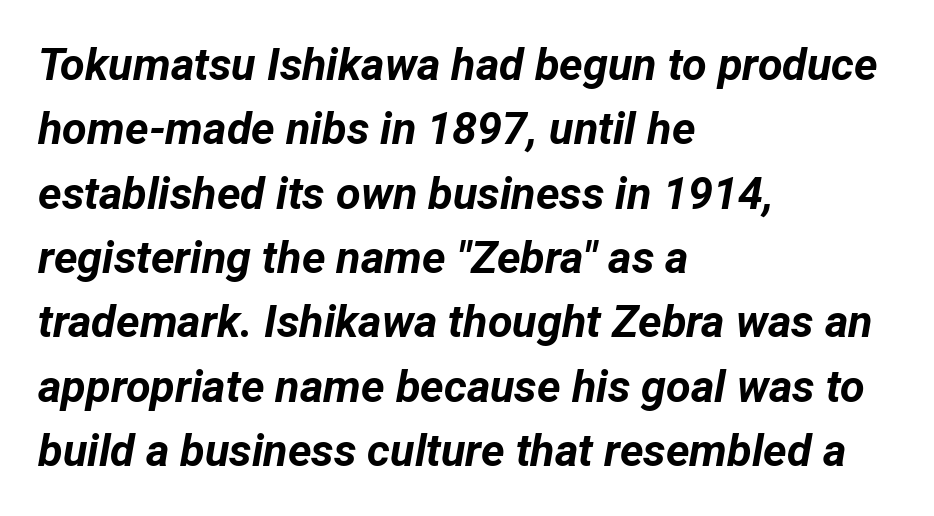
Q: Is the text bold? A: Yes.
Q: Is the text italic (slanted)? A: Yes, it leans right by about 12 degrees.
Q: Is the text underlined? A: No.
Q: How is the paragraph aligned? A: Left-aligned.
Q: Is the spacing between letters normal or unusually wide? A: Normal.
Q: Is the spacing between lines tight, normal or loose? A: Normal.
Q: Width (condensed, normal, or wide)? A: Normal.
Q: Stroke contrast? A: Low.
Q: x-height? A: Medium.
Q: Monospaced? A: No.
